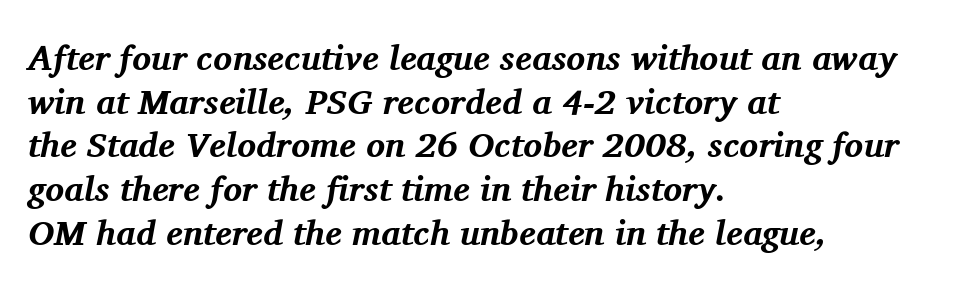
Here the glyphs are tracked normally, forming tight word shapes. Varying glyph widths throughout — classic text-font behaviour. Every letter is thick-stroked: bold, no question. Slant detected: the letters are inclined. Which margin do the lines hug? The left one — the right edge is uneven. Successive baselines arrive at the customary interval.
